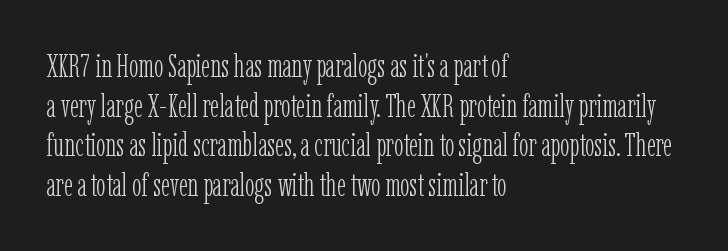
{"serif": "yes", "italic": "no", "bold": "no", "weight": "light", "width": "condensed", "stroke_contrast": "low", "x_height": "medium", "monospaced": "no", "underline": "no", "align": "left", "line_spacing_ratio": 1.24, "letter_spacing": "normal", "letter_spacing_em": 0.0, "glyph_px": 32}
